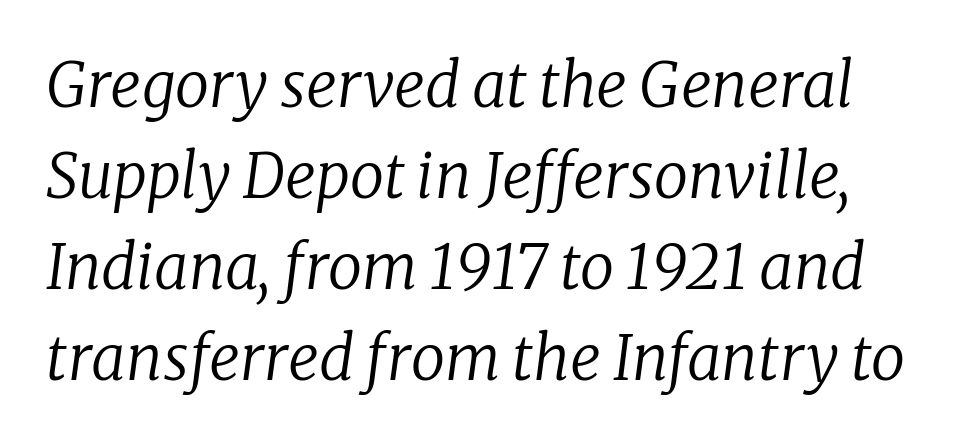
Q: Is the text bold? A: No.
Q: Is the text italic (slanted)? A: Yes, it leans right by about 8 degrees.
Q: Is the typeface a serif or a sans-serif typeface? A: Serif.
Q: Is the text underlined? A: No.
Q: Is the spacing between letters normal or unusually wide? A: Normal.
Q: Is the spacing between lines tight, normal or loose? A: Normal.
Q: Width (condensed, normal, or wide)? A: Normal.
Q: Stroke contrast? A: Low.
Q: x-height? A: Medium.
Q: Monospaced? A: No.
